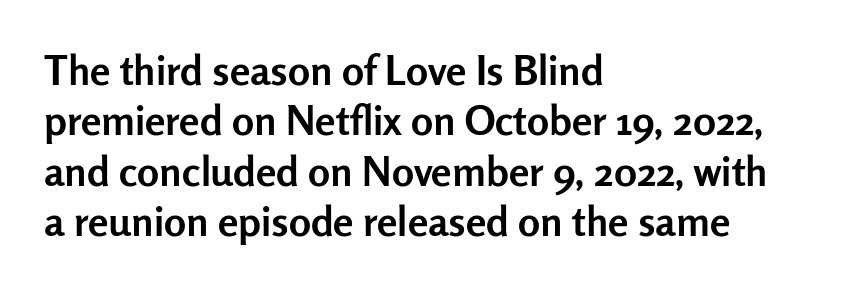
{"serif": "no", "italic": "no", "bold": "yes", "weight": "semibold", "width": "normal", "stroke_contrast": "low", "x_height": "medium", "monospaced": "no", "underline": "no", "align": "left", "line_spacing_ratio": 1.23, "letter_spacing": "normal", "letter_spacing_em": 0.0, "glyph_px": 41}
